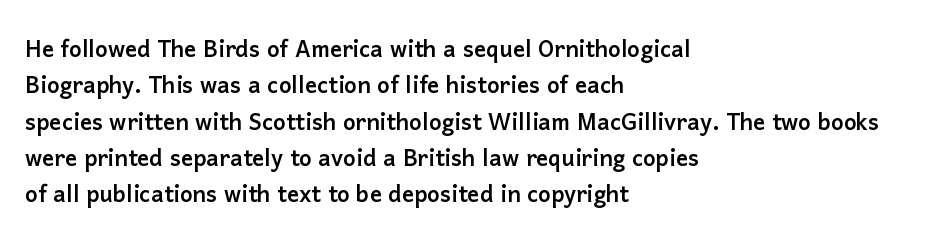
Nobody drew a line under any word here. These lines are composed in type without serifs. The compositor pushed each line to the left boundary. Students, note that the glyphs here touch the page at normal intervals.
